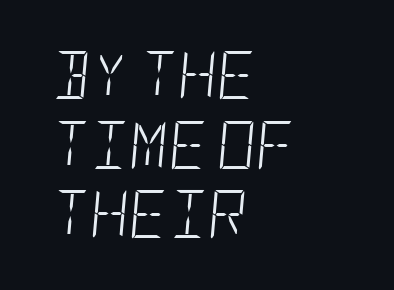
{"italic": "yes", "lean": "right", "slant_degrees": 5, "bold": "no", "weight": "light", "width": "condensed", "stroke_contrast": "low", "x_height": "large", "underline": "no", "align": "left", "line_spacing": "normal", "line_spacing_ratio": 1.45, "letter_spacing": "normal", "letter_spacing_em": 0.0, "glyph_px": 48}
